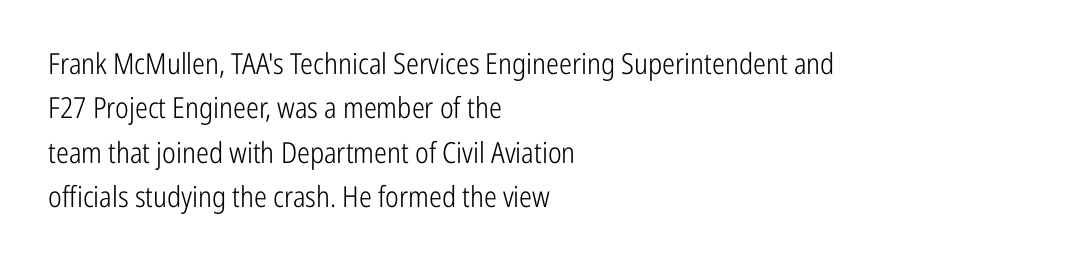
Q: Is the text bold? A: No.
Q: Is the text italic (slanted)? A: No, it is upright.
Q: Is the typeface a serif or a sans-serif typeface? A: Sans-serif.
Q: Is the text underlined? A: No.
Q: How is the paragraph aligned? A: Left-aligned.
Q: Is the spacing between letters normal or unusually wide? A: Normal.
Q: Is the spacing between lines tight, normal or loose? A: Normal.
Q: Width (condensed, normal, or wide)? A: Condensed.
Q: Stroke contrast? A: Low.
Q: x-height? A: Medium.
Q: Monospaced? A: No.
